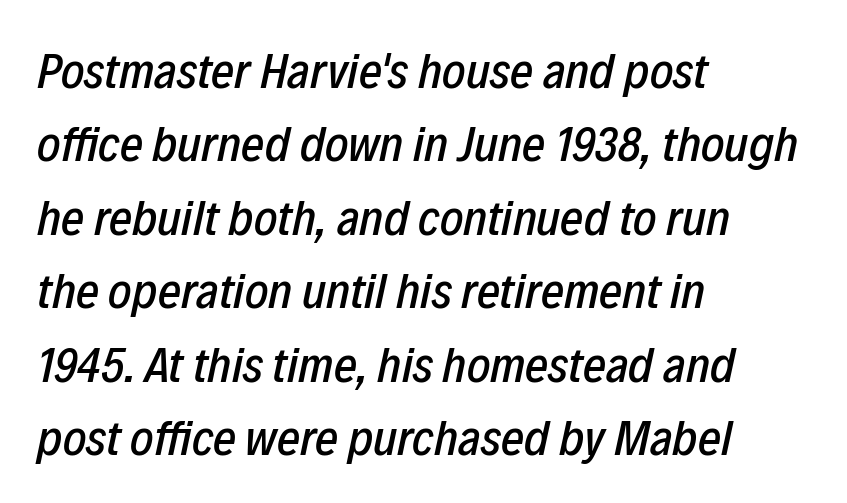
Slant detected: the letters are inclined. The gaps between neighbouring characters are ordinary and unremarkable. Is this a fixed-width face? No — the glyphs have proportional, varying widths. Honestly, there is no underline to notice here at all.
